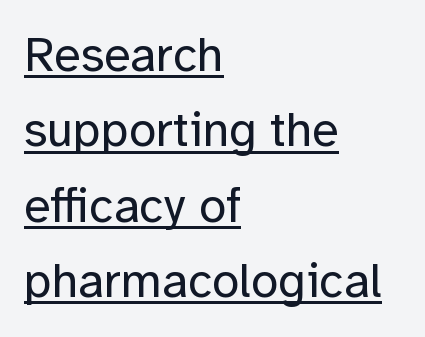
Visually the block forms a straight wall on the left and a jagged coastline on the right. The typeface has the unassuming heft of standard copy or less. Think of a printed novel: that variable character pitch is what you see here. Grotesque or geometric, the face here clearly has no serifs. The rendered words wear a rule along their underside.
